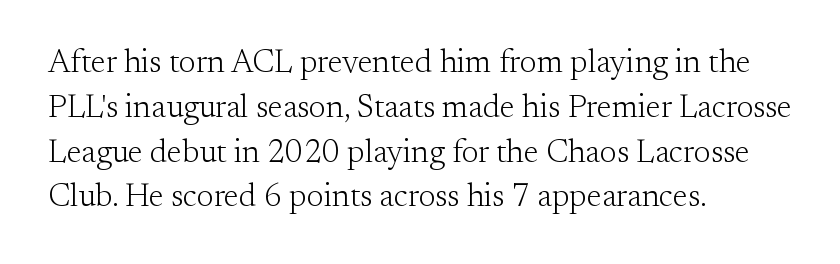
Stroke thickness stays within the range of a standard reading face or lighter. Leading: standard. What kind of face is this? One with serifs. The lines are quadded left. The specimen omits any rule beneath the text block's lines.
